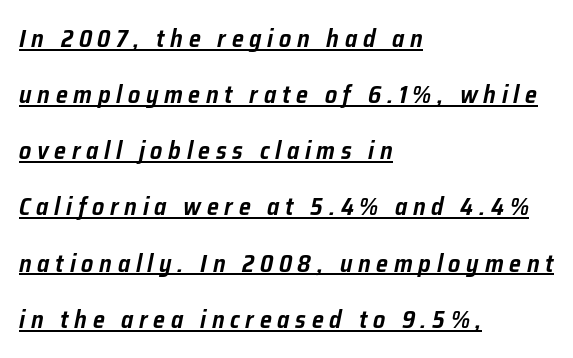
The image shows 24 px text type, italic (leaning right); set left-aligned, loose line spacing (2.34x), unusually wide letter spacing (+0.24 em), underlined.
